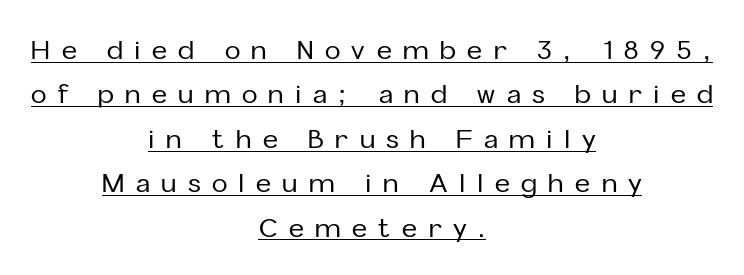
{"italic": "no", "underline": "yes", "align": "center", "line_spacing_ratio": 1.71, "letter_spacing": "wide", "letter_spacing_em": 0.44, "glyph_px": 26}
